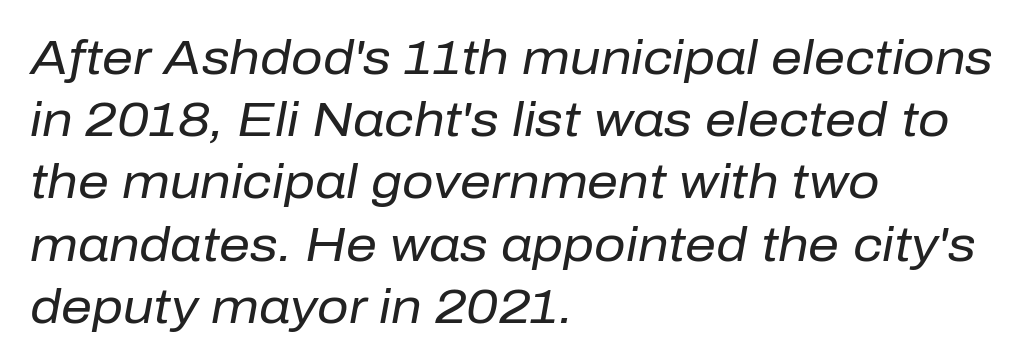
The image shows 49 px regular-weight type, italic (leaning right); set left-aligned, normal line spacing (1.27x), normal letter spacing, not underlined; low stroke contrast and a medium x-height.
